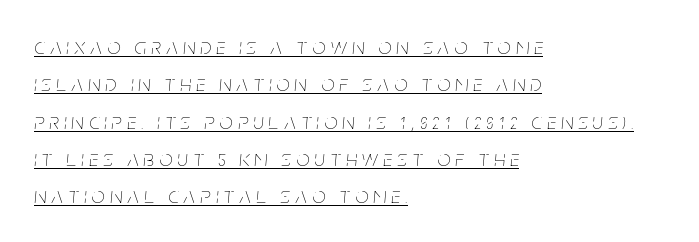
The image shows 23 px text type, italic (leaning right); set left-aligned, normal line spacing (1.62x), unusually wide letter spacing (+0.23 em), underlined.
